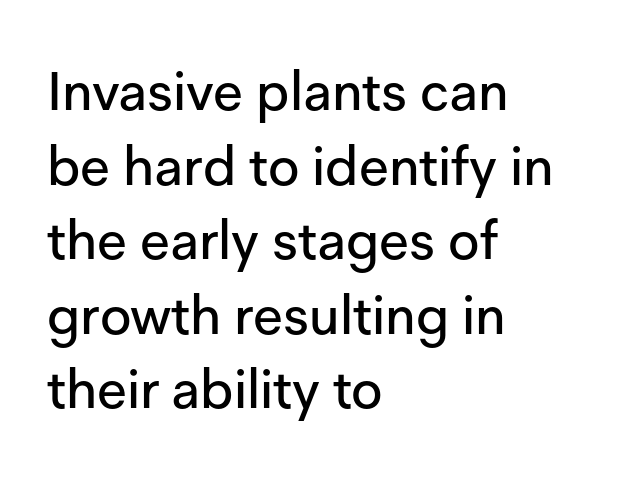
The image shows 54 px sans-serif type, upright; set left-aligned, normal line spacing (1.38x), normal letter spacing, not underlined; low stroke contrast and a medium x-height.
